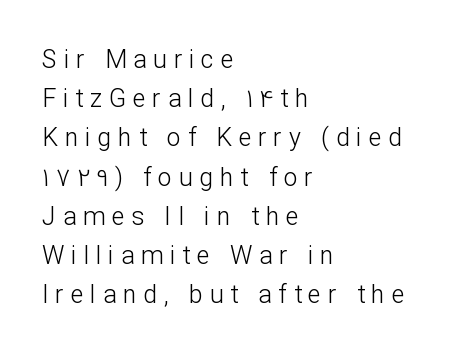
Q: Is the text bold? A: No.
Q: Is the text italic (slanted)? A: No, it is upright.
Q: Is the text underlined? A: No.
Q: How is the paragraph aligned? A: Left-aligned.
Q: Is the spacing between letters normal or unusually wide? A: Unusually wide.
Q: Is the spacing between lines tight, normal or loose? A: Normal.
